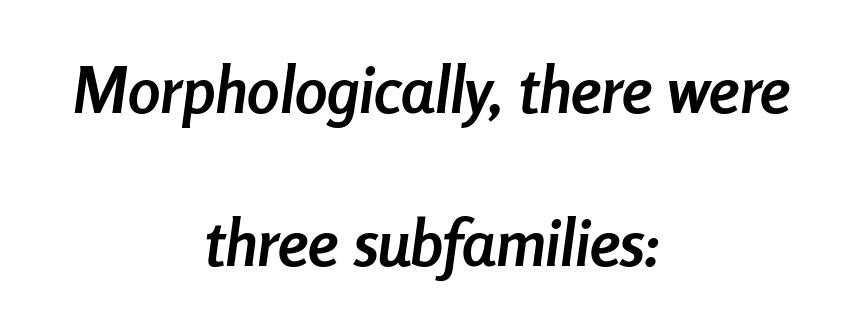
{"italic": "yes", "lean": "right", "slant_degrees": 8, "bold": "yes", "weight": "semibold", "width": "condensed", "stroke_contrast": "low", "x_height": "medium", "monospaced": "no", "underline": "no", "align": "center", "line_spacing": "loose", "line_spacing_ratio": 2.35, "letter_spacing": "normal", "letter_spacing_em": 0.0, "glyph_px": 65}
